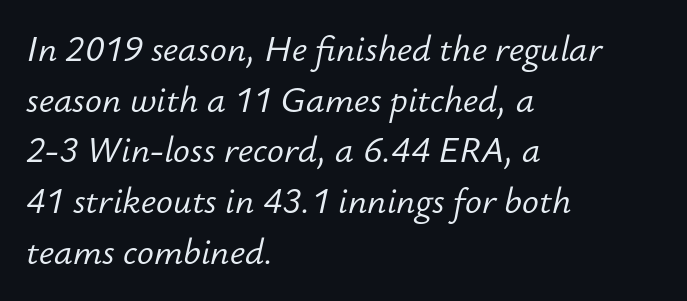
Q: Is the text bold? A: No.
Q: Is the text italic (slanted)? A: Yes, it leans right by about 12 degrees.
Q: Is the text underlined? A: No.
Q: How is the paragraph aligned? A: Left-aligned.
Q: Is the spacing between letters normal or unusually wide? A: Normal.
Q: Is the spacing between lines tight, normal or loose? A: Normal.
Q: Width (condensed, normal, or wide)? A: Normal.
Q: Stroke contrast? A: Low.
Q: x-height? A: Small.
Q: Monospaced? A: No.
